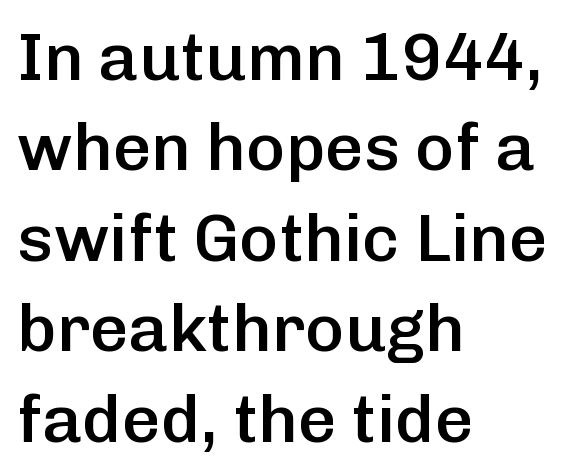
Q: Is the text bold? A: Semi-bold.
Q: Is the text italic (slanted)? A: No, it is upright.
Q: Is the typeface a serif or a sans-serif typeface? A: Sans-serif.
Q: Is the text underlined? A: No.
Q: How is the paragraph aligned? A: Left-aligned.
Q: Is the spacing between letters normal or unusually wide? A: Normal.
Q: Is the spacing between lines tight, normal or loose? A: Normal.
Q: Width (condensed, normal, or wide)? A: Normal.
Q: Stroke contrast? A: Low.
Q: x-height? A: Medium.
Q: Monospaced? A: No.
